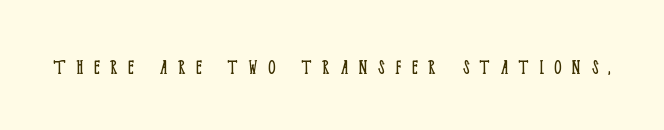
{"italic": "no", "bold": "no", "underline": "no", "letter_spacing": "wide", "letter_spacing_em": 0.45, "glyph_px": 23}
